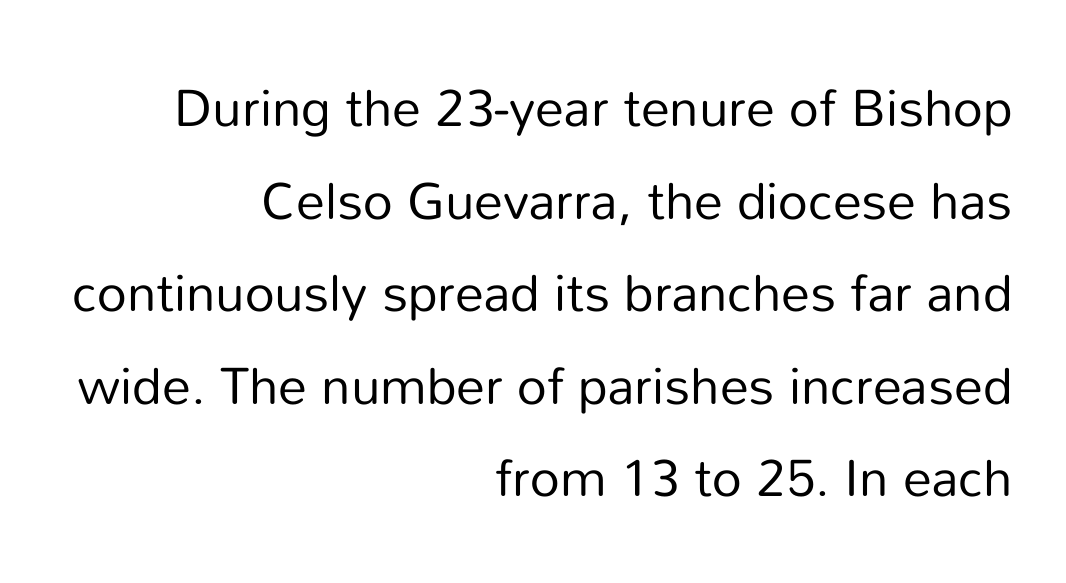
Q: Is the text bold? A: No.
Q: Is the text italic (slanted)? A: No, it is upright.
Q: Is the typeface a serif or a sans-serif typeface? A: Sans-serif.
Q: Is the text underlined? A: No.
Q: How is the paragraph aligned? A: Right-aligned.
Q: Is the spacing between letters normal or unusually wide? A: Normal.
Q: Width (condensed, normal, or wide)? A: Normal.
Q: Stroke contrast? A: Low.
Q: x-height? A: Medium.
Q: Monospaced? A: No.
